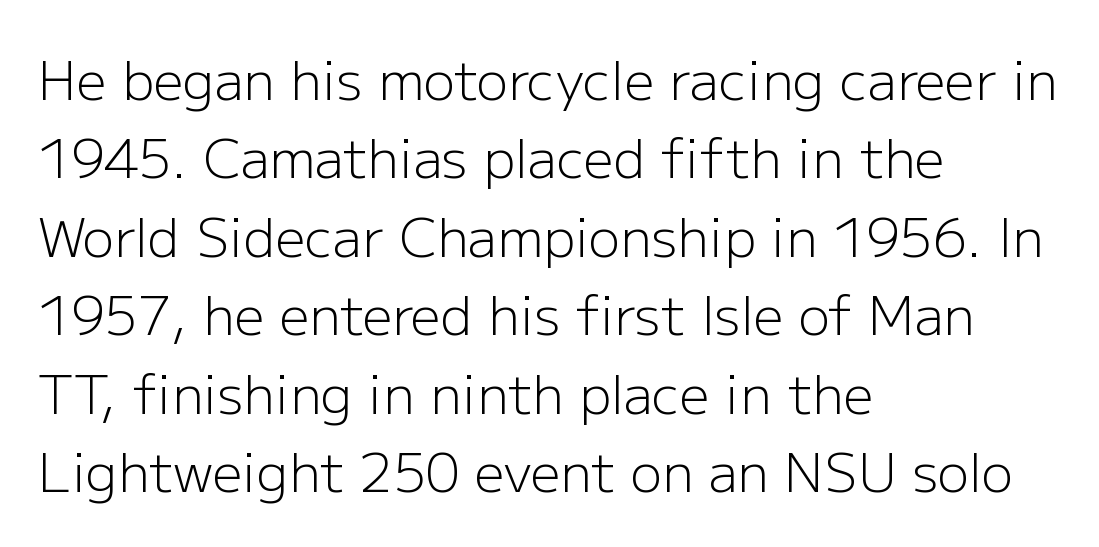
{"serif": "no", "italic": "no", "bold": "no", "weight": "light", "width": "normal", "stroke_contrast": "low", "x_height": "medium", "monospaced": "no", "underline": "no", "align": "left", "line_spacing": "normal", "line_spacing_ratio": 1.48, "letter_spacing": "normal", "letter_spacing_em": 0.0, "glyph_px": 53}
